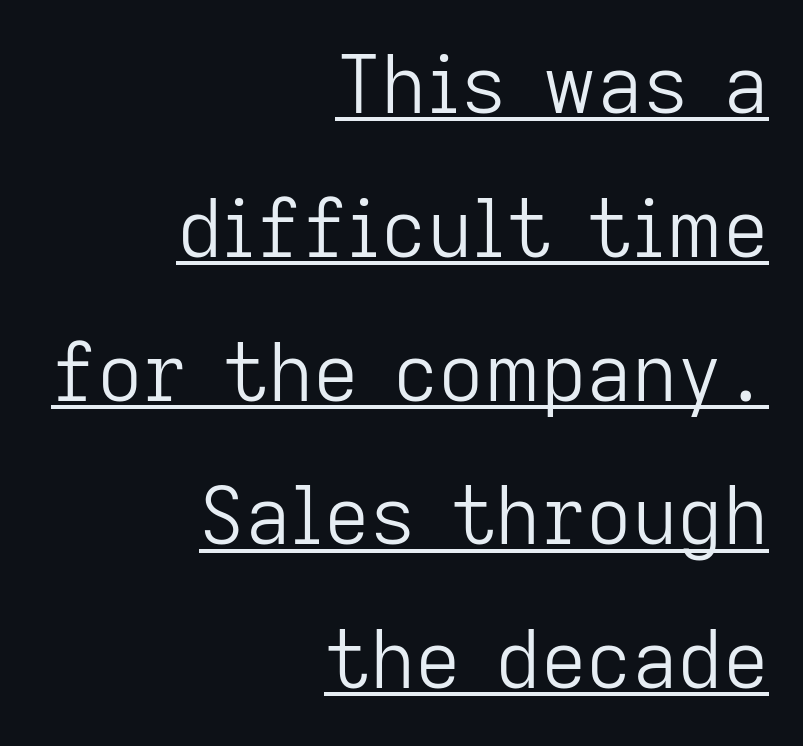
Between one letter and the next there's only the usual sliver of space. The font is comparable to plain body text, perhaps lighter. Every word sits above its own underline. Line ends are locked; line starts wander. The lettering stays uniformly vertical, giving the passage a roman look. The characters display no serif detailing; their extremities are plain.
